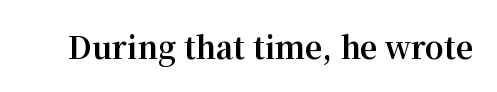
{"serif": "yes", "italic": "no", "bold": "yes", "weight": "bold", "width": "normal", "stroke_contrast": "medium", "x_height": "medium", "monospaced": "no", "underline": "no", "letter_spacing": "normal", "letter_spacing_em": 0.0, "glyph_px": 30}
